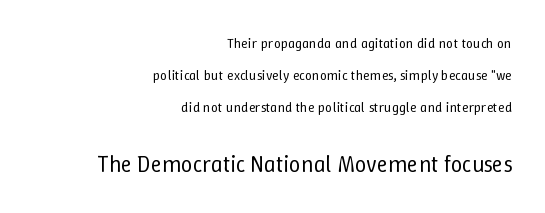
Q: Is the text bold? A: No.
Q: Is the text italic (slanted)? A: No, it is upright.
Q: Is the text underlined? A: No.
Q: How is the paragraph aligned? A: Right-aligned.
Q: Is the spacing between letters normal or unusually wide? A: Normal.
Q: Is the spacing between lines tight, normal or loose? A: Loose.
Q: Which block of text is set in a larger size, the first (top) or the second (bottom)? A: The second (bottom) one.
